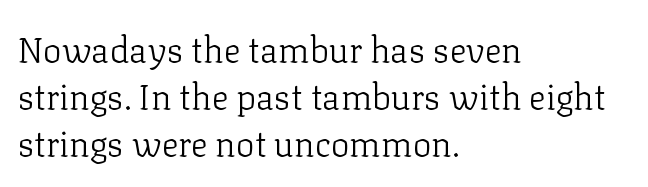
{"serif": "yes", "italic": "no", "bold": "no", "weight": "light", "width": "normal", "stroke_contrast": "low", "x_height": "medium", "monospaced": "no", "underline": "no", "align": "left", "line_spacing": "normal", "line_spacing_ratio": 1.35, "letter_spacing": "normal", "letter_spacing_em": 0.0, "glyph_px": 35}
